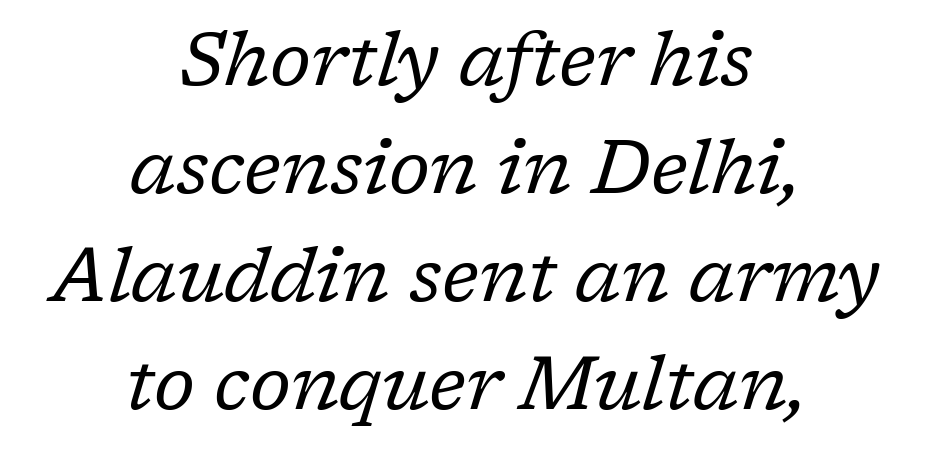
{"serif": "yes", "italic": "yes", "lean": "right", "slant_degrees": 17, "bold": "no", "weight": "regular", "width": "normal", "stroke_contrast": "low", "x_height": "medium", "monospaced": "no", "underline": "no", "align": "center", "line_spacing": "normal", "line_spacing_ratio": 1.44, "letter_spacing": "normal", "letter_spacing_em": 0.0, "glyph_px": 75}
